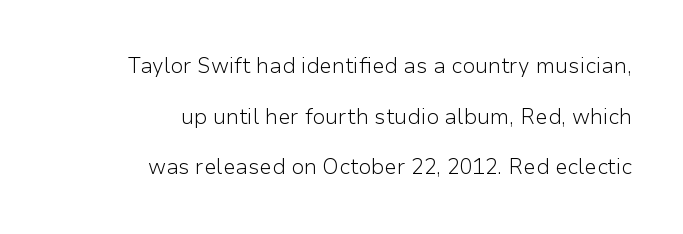
{"italic": "no", "bold": "no", "underline": "no", "align": "right", "line_spacing": "loose", "line_spacing_ratio": 2.41, "letter_spacing": "normal", "letter_spacing_em": 0.0, "glyph_px": 21}
